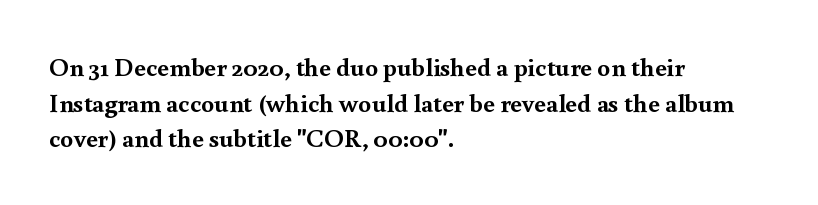
Descenders are the only things crossing below the line. Weight: bold. The tracking reads as untouched default to a designer's eye. A typesetter would mark this as roman, not italic.
